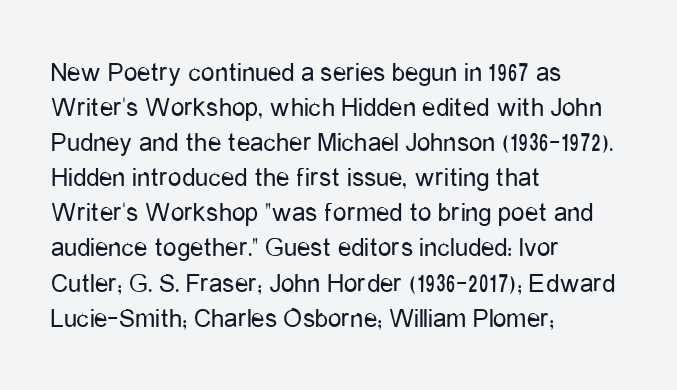
The image shows 27 px text type, upright; set left-aligned, normal line spacing (1.3x), normal letter spacing, not underlined.
